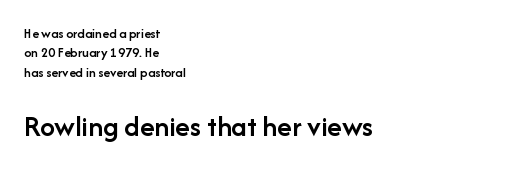
Vertically, the passage feels balanced, rows spaced as you'd expect. The rendering uses a semibold face; strokes are thickened but not to full bold. Do the letters lean? They stand straight. Is this a sans? Yes — the strokes have no serifs. Is the lower block the larger one? Yes — the lower block carries the bigger type.
